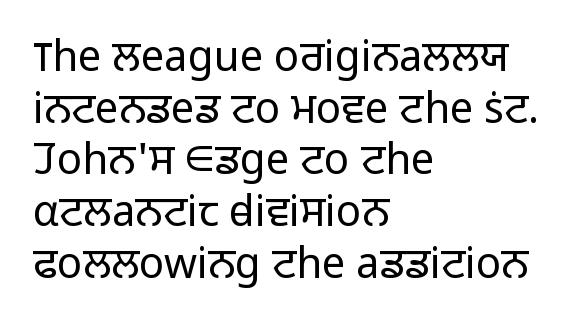
The image shows 42 px light sans-serif type, upright; set left-aligned, line spacing 1.23x, normal letter spacing, not underlined; low stroke contrast and a medium x-height.
